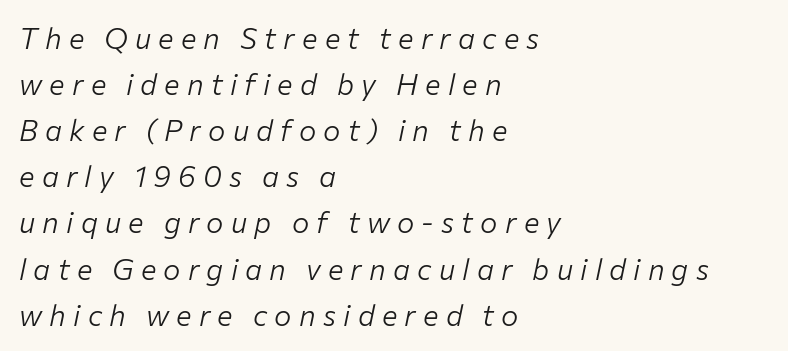
The image shows 29 px light type, italic (leaning right); set left-aligned, normal line spacing (1.59x), unusually wide letter spacing (+0.25 em), not underlined; low stroke contrast and a medium x-height.
